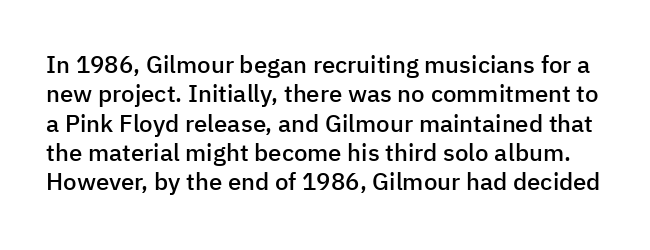
{"italic": "no", "bold": "semi", "underline": "no", "line_spacing_ratio": 1.22, "letter_spacing": "normal", "letter_spacing_em": 0.0, "glyph_px": 24}
